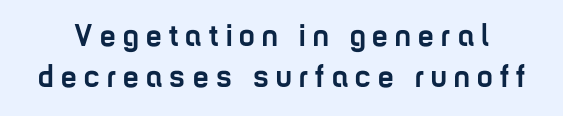
The tracking jumps out immediately: characters are airy and widely separated. In terms of leading, this rendering sits right in the middle. Typesetter's note: full bold, strokes at maximum text heaviness. The designer went with a sans here, leaving each stem footless.
